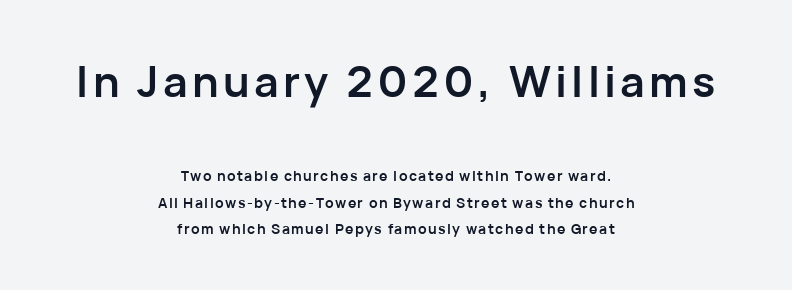
{"serif": "no", "italic": "no", "bold": "yes", "weight": "semibold", "width": "normal", "stroke_contrast": "low", "x_height": "medium", "monospaced": "no", "underline": "no", "align": "center", "line_spacing_ratio": 1.88, "larger_block": "first", "size_ratio": 3.07, "glyph_px": 43}
